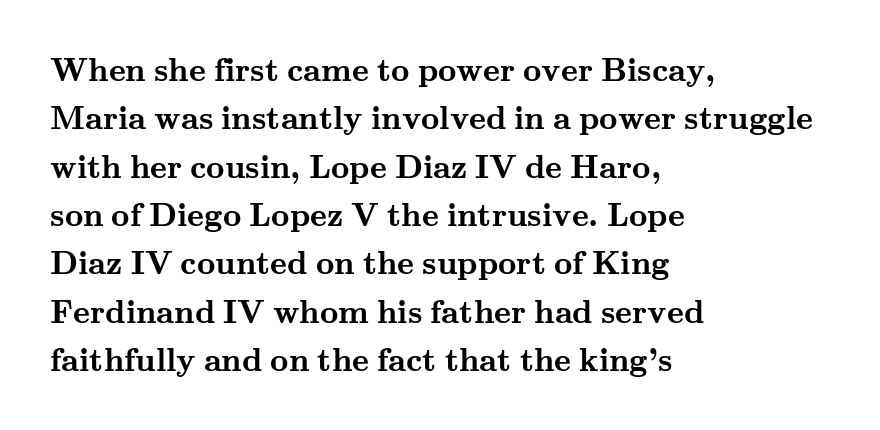
The image shows 32 px semibold, wide serif type, upright; set left-aligned, normal line spacing (1.51x), normal letter spacing, not underlined; medium stroke contrast and a small x-height.
